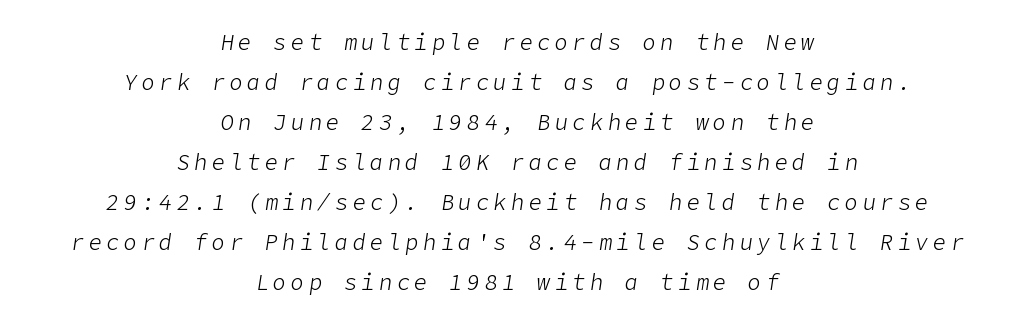
The text carries the slant typical of an italic or oblique font. This rendering widens character spacing well past its baseline value. Glance below the letters and you will spot only blank space. A student would call this center alignment; a typographer would say set centered.
